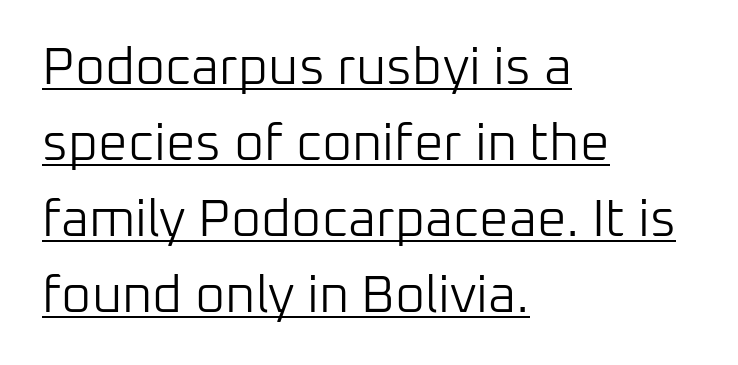
{"serif": "no", "italic": "no", "bold": "no", "weight": "light", "width": "normal", "stroke_contrast": "low", "x_height": "medium", "monospaced": "no", "underline": "yes", "align": "left", "line_spacing": "normal", "line_spacing_ratio": 1.46, "letter_spacing": "normal", "letter_spacing_em": 0.0, "glyph_px": 52}
